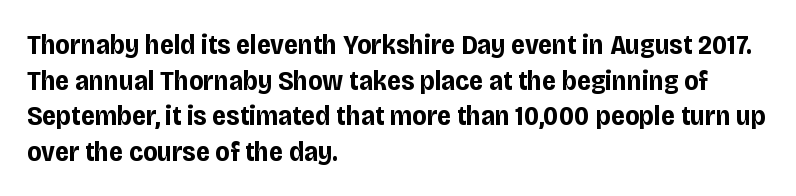
{"serif": "no", "italic": "no", "bold": "yes", "weight": "bold", "width": "condensed", "stroke_contrast": "low", "x_height": "large", "monospaced": "no", "underline": "no", "align": "left", "line_spacing": "normal", "line_spacing_ratio": 1.27, "letter_spacing": "normal", "letter_spacing_em": 0.0, "glyph_px": 28}
